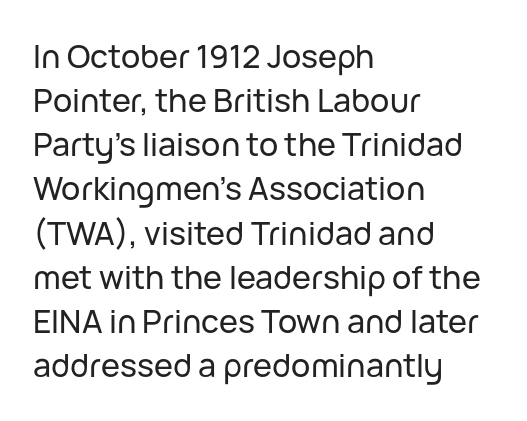
The image shows 32 px sans-serif type, upright; set left-aligned, normal line spacing (1.38x), normal letter spacing, not underlined; low stroke contrast and a medium x-height.
